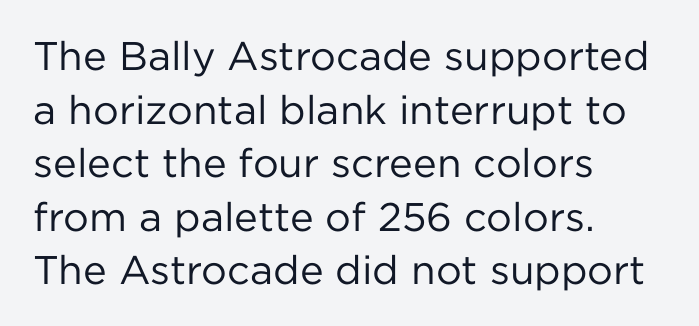
The image shows 40 px regular-weight sans-serif type, upright; set left-aligned, normal line spacing (1.34x), normal letter spacing, not underlined; low stroke contrast and a medium x-height.
